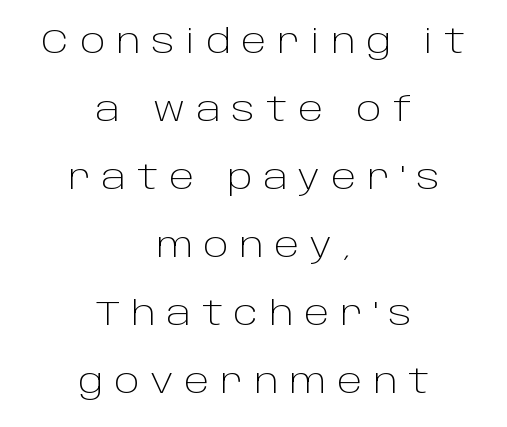
This is roman type, the default non-slanted kind. Stroke thickness stays within the range of a standard reading face or lighter. You could fit nearly another row in the gap between these rows. Compared with typical body copy, the letter spacing here is much looser.
